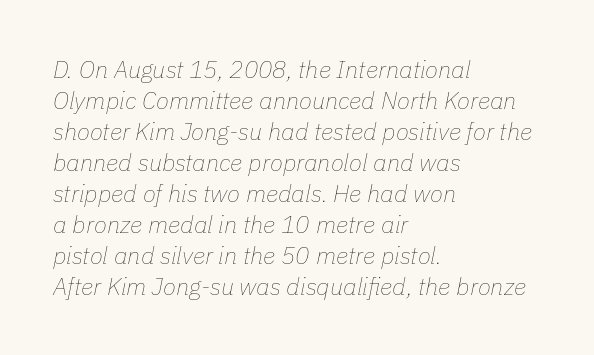
Here the glyphs are tracked normally, forming tight word shapes. Bare-footed words on every line. Each new line begins a customary step beneath the previous one. The weight would be labelled regular, book, light, or lighter still.
